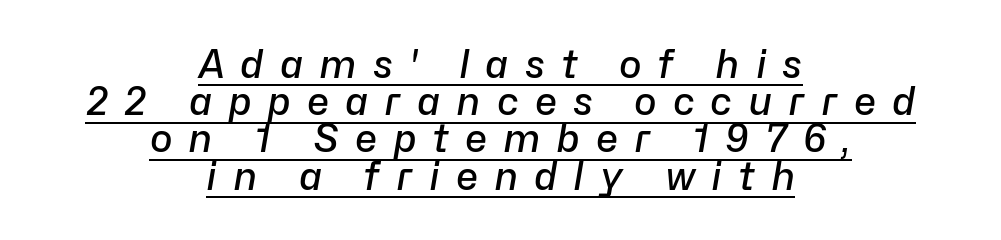
These words are printed semibold, heavier than regular yet not bold. Summary of vertical rhythm: compact, with narrow interline spacing. Underline: present. Alignment: centered. Every character sits at an angle, as italics do.
